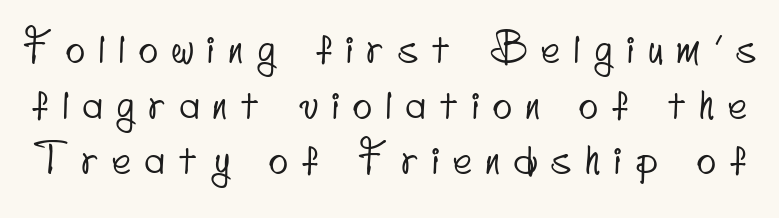
Q: Is the typeface a serif or a sans-serif typeface? A: Sans-serif.
Q: Is the text underlined? A: No.
Q: Is the spacing between letters normal or unusually wide? A: Unusually wide.
Q: Is the spacing between lines tight, normal or loose? A: Normal.
Q: Width (condensed, normal, or wide)? A: Condensed.
Q: Stroke contrast? A: Low.
Q: x-height? A: Small.
Q: Monospaced? A: No.
